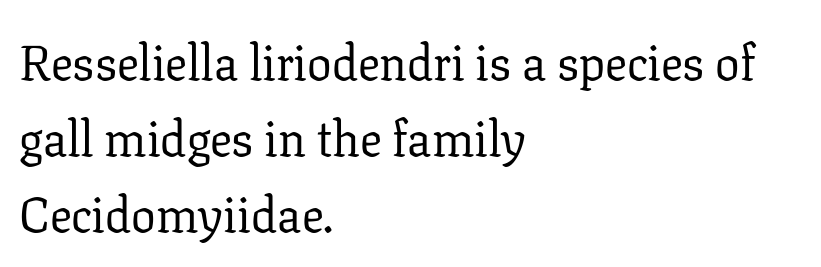
{"serif": "yes", "italic": "no", "bold": "no", "weight": "regular", "width": "normal", "stroke_contrast": "low", "x_height": "medium", "monospaced": "no", "underline": "no", "align": "left", "line_spacing": "normal", "line_spacing_ratio": 1.55, "letter_spacing": "normal", "letter_spacing_em": 0.0, "glyph_px": 49}
